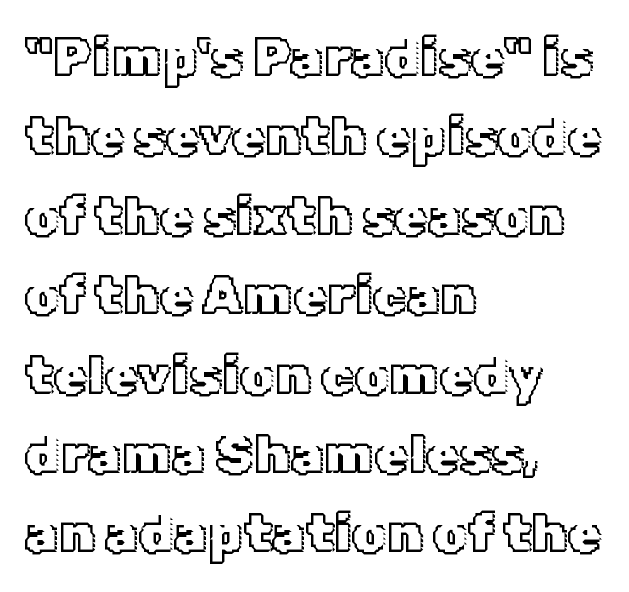
{"italic": "no", "width": "normal", "x_height": "medium", "monospaced": "no", "underline": "no", "align": "left", "line_spacing": "normal", "line_spacing_ratio": 1.47, "letter_spacing": "normal", "letter_spacing_em": 0.0, "glyph_px": 54}
